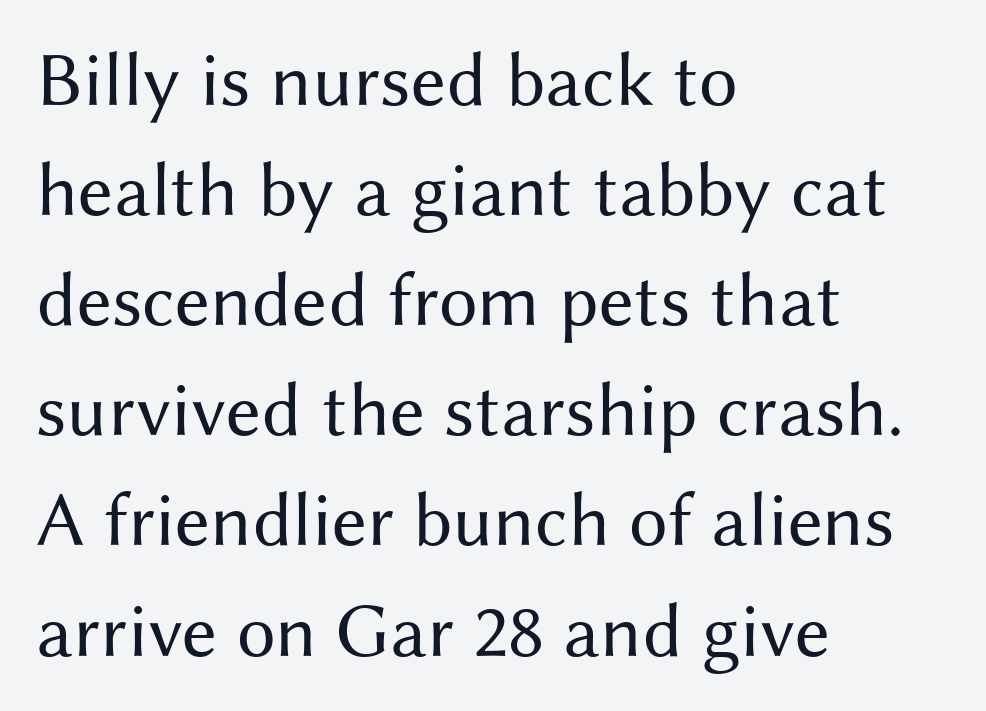
This sample uses an upright cut, with every glyph sitting square on the baseline. Type style note: lacks serifs. Each letter keeps its own natural width here, so spacing adapts to shape. There is no visible air inserted between adjacent glyphs.
